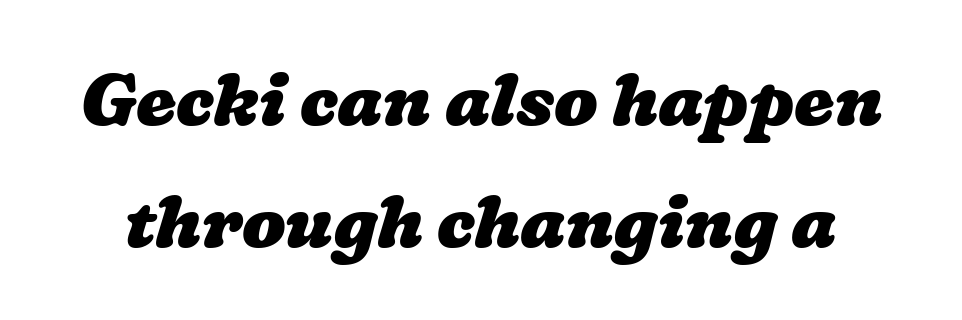
The image shows 72 px heavy, wide type; set normal line spacing (1.69x), normal letter spacing, not underlined; low stroke contrast and a medium x-height.
